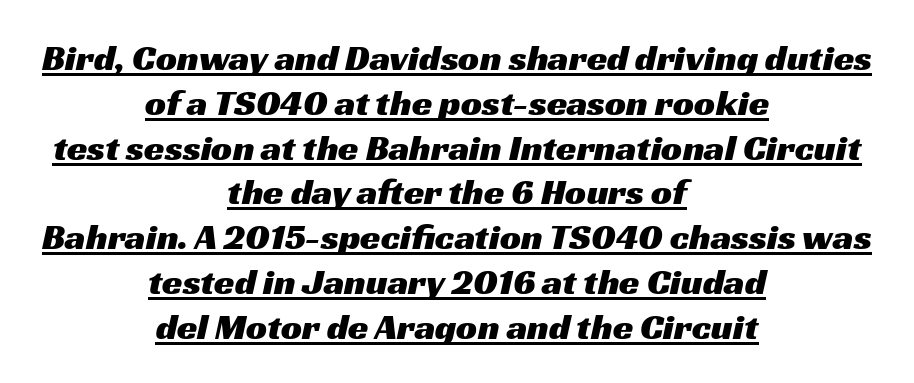
The image shows 37 px wide sans-serif type; set centered, line spacing 1.21x, normal letter spacing, underlined; medium stroke contrast and a medium x-height.
